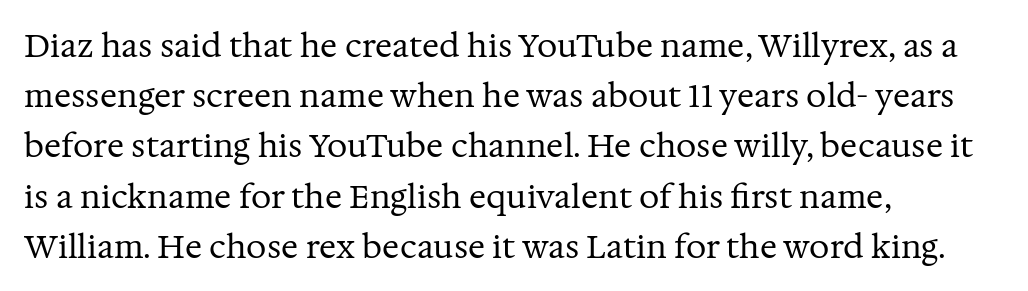
Q: Is the text bold? A: No.
Q: Is the text italic (slanted)? A: No, it is upright.
Q: Is the typeface a serif or a sans-serif typeface? A: Serif.
Q: Is the text underlined? A: No.
Q: How is the paragraph aligned? A: Left-aligned.
Q: Is the spacing between letters normal or unusually wide? A: Normal.
Q: Is the spacing between lines tight, normal or loose? A: Normal.
Q: Width (condensed, normal, or wide)? A: Normal.
Q: Stroke contrast? A: Medium.
Q: x-height? A: Medium.
Q: Monospaced? A: No.
